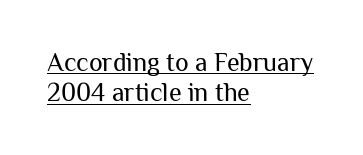
{"italic": "no", "bold": "no", "underline": "yes", "align": "left", "line_spacing_ratio": 1.17, "letter_spacing": "normal", "letter_spacing_em": 0.0, "glyph_px": 26}
